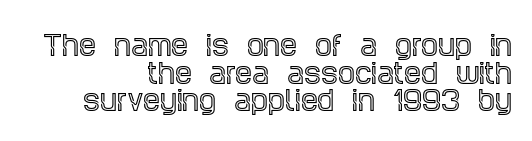
The lines are quadded right. Compared with typical body copy, the letter spacing here is the same. A roman cut, with each character standing at attention. The line-height multiplier appears low, near solid setting.
